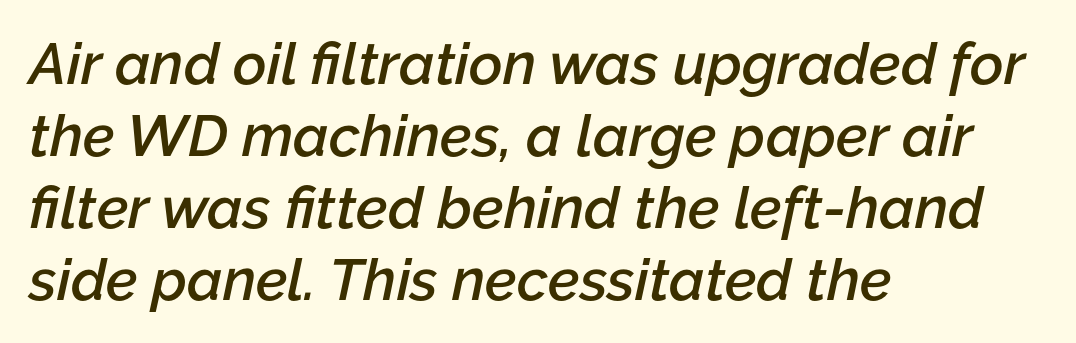
{"italic": "yes", "lean": "right", "slant_degrees": 12, "bold": "semi", "weight": "semibold", "width": "normal", "stroke_contrast": "low", "x_height": "medium", "monospaced": "no", "underline": "no", "align": "left", "line_spacing_ratio": 1.24, "letter_spacing": "normal", "letter_spacing_em": 0.0, "glyph_px": 58}
